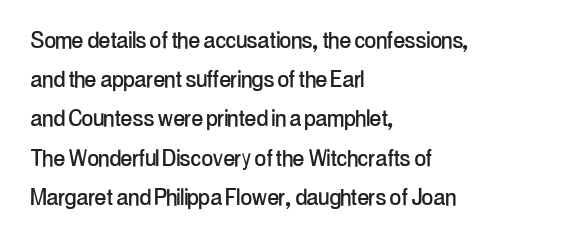
Unlike italic type, these characters show no tilt at all. These lines are rendered in a variable-pitch font. Does the leading feel generous? No, just average. Is the block centered? No — it sits flush against the left margin. Nobody drew a line under any word here.
